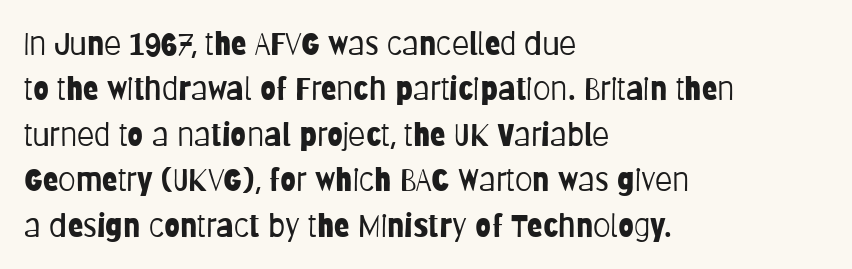
The image shows 32 px light, condensed sans-serif type, upright; set left-aligned, normal line spacing (1.42x), normal letter spacing, not underlined; low stroke contrast and a large x-height.
